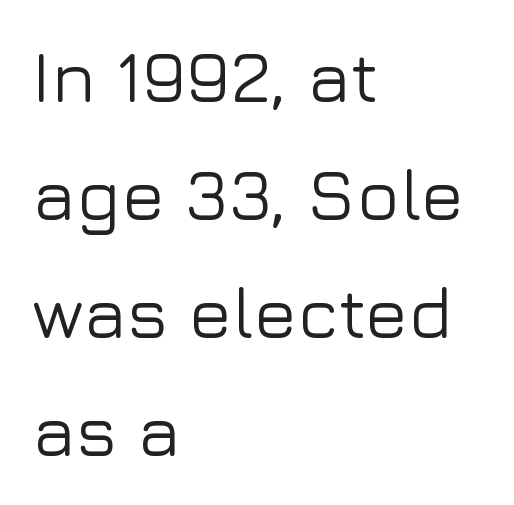
{"serif": "no", "italic": "no", "width": "normal", "stroke_contrast": "low", "x_height": "medium", "monospaced": "no", "underline": "no", "align": "left", "line_spacing": "normal", "line_spacing_ratio": 1.64, "letter_spacing": "normal", "letter_spacing_em": 0.0, "glyph_px": 72}
